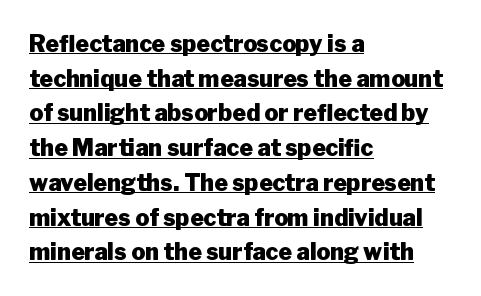
The image shows 23 px bold type, upright; set left-aligned, normal line spacing (1.51x), normal letter spacing, underlined.
